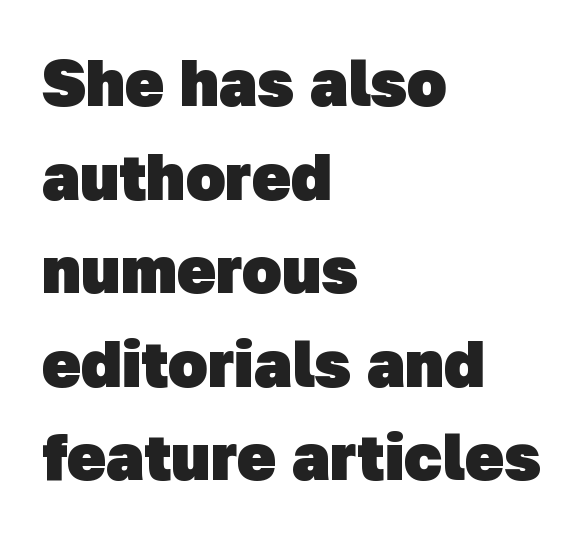
Q: Is the text bold? A: Yes.
Q: Is the typeface a serif or a sans-serif typeface? A: Sans-serif.
Q: Is the text underlined? A: No.
Q: How is the paragraph aligned? A: Left-aligned.
Q: Is the spacing between letters normal or unusually wide? A: Normal.
Q: Is the spacing between lines tight, normal or loose? A: Normal.
Q: Width (condensed, normal, or wide)? A: Normal.
Q: Stroke contrast? A: Low.
Q: x-height? A: Medium.
Q: Monospaced? A: No.
